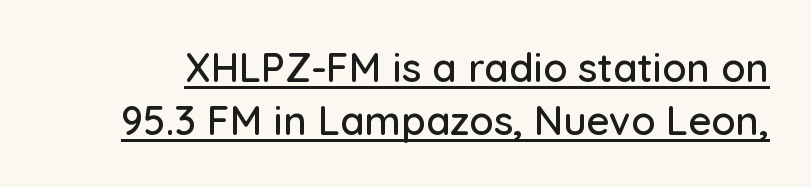
{"serif": "no", "italic": "no", "width": "normal", "stroke_contrast": "low", "x_height": "medium", "monospaced": "no", "underline": "yes", "line_spacing": "normal", "line_spacing_ratio": 1.32, "letter_spacing": "normal", "letter_spacing_em": 0.0, "glyph_px": 40}
